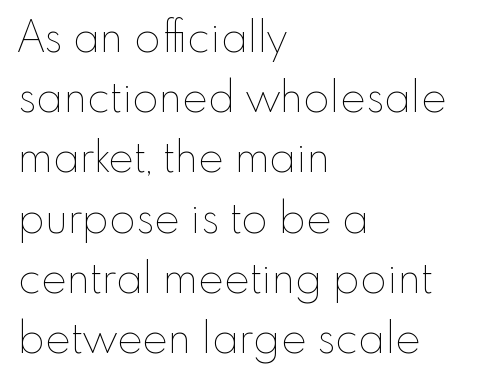
Q: Is the text bold? A: No.
Q: Is the text italic (slanted)? A: No, it is upright.
Q: Is the text underlined? A: No.
Q: How is the paragraph aligned? A: Left-aligned.
Q: Is the spacing between letters normal or unusually wide? A: Normal.
Q: Is the spacing between lines tight, normal or loose? A: Normal.
Q: Width (condensed, normal, or wide)? A: Normal.
Q: Stroke contrast? A: Low.
Q: x-height? A: Small.
Q: Monospaced? A: No.
